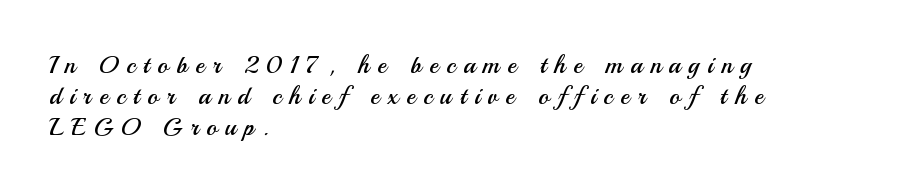
The line texture is sparse and dotted thanks to wide tracking. The letterforms sit at book weight or below. Just letters on the line, the space beneath them empty. This sample is left-justified, so line endings fall wherever the words run out.
